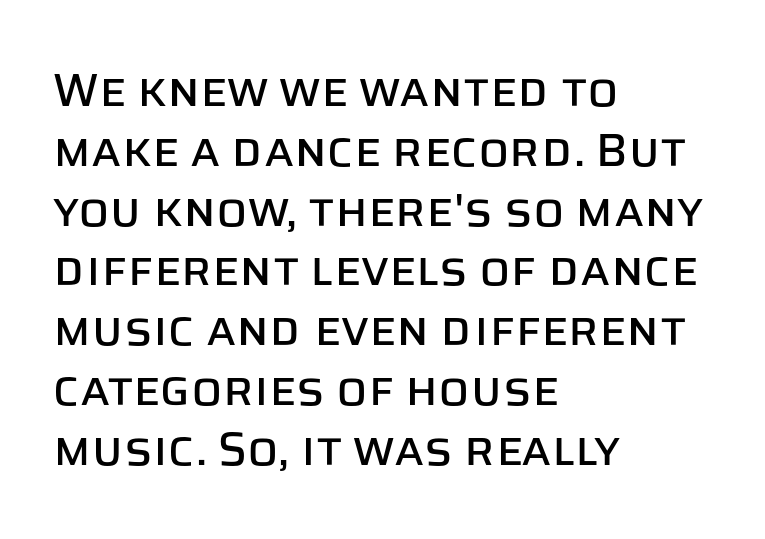
Descenders hang freely into open space. No extra tracking has been applied to these lines. Is there any slant? The stems are plumb. Is the block centered? No — it sits flush against the left margin. Quick note: interline space is typical. Nope, no serifs anywhere on these letters.
